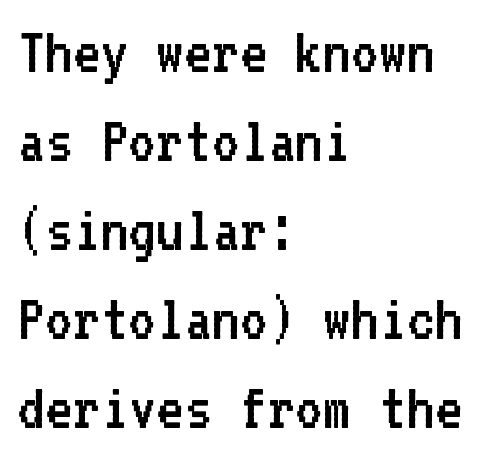
This sample has the even, mechanical cadence of fixed-width lettering. The weight would be labelled regular, book, light, or lighter still. Tracking here is standard; glyphs follow each other at the usual distance. The space directly below the letters is spotless.
